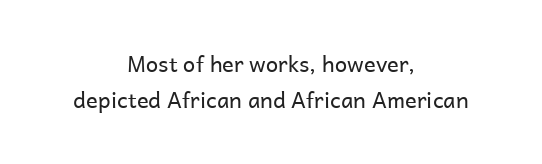
Designer's note — italics off, roman on. No heavy texture on the line: the type isn't bold. Casual observation: everything's sitting right in the middle. Any mark beneath the type? The region is blank. Successive baselines arrive at the customary interval. The letterforms sit shoulder to shoulder at normal distance.
